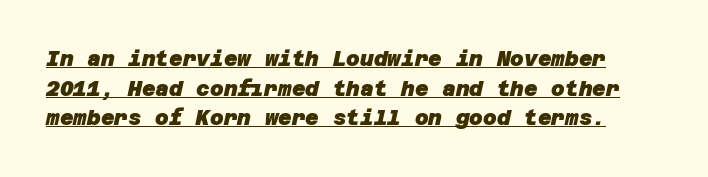
Q: Is the text bold? A: Yes.
Q: Is the text underlined? A: Yes.
Q: Is the spacing between letters normal or unusually wide? A: Normal.
Q: Is the spacing between lines tight, normal or loose? A: Normal.
